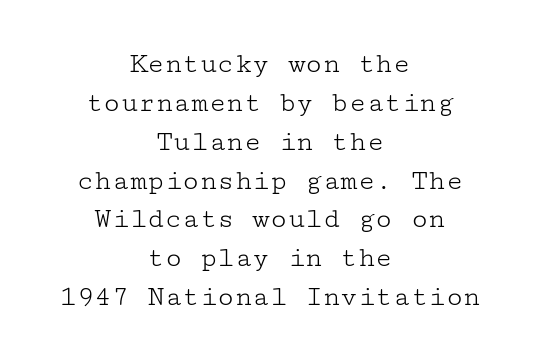
The image shows 29 px light, wide serif type, upright; set centered, normal line spacing (1.34x), normal letter spacing, not underlined; low stroke contrast and a medium x-height.
